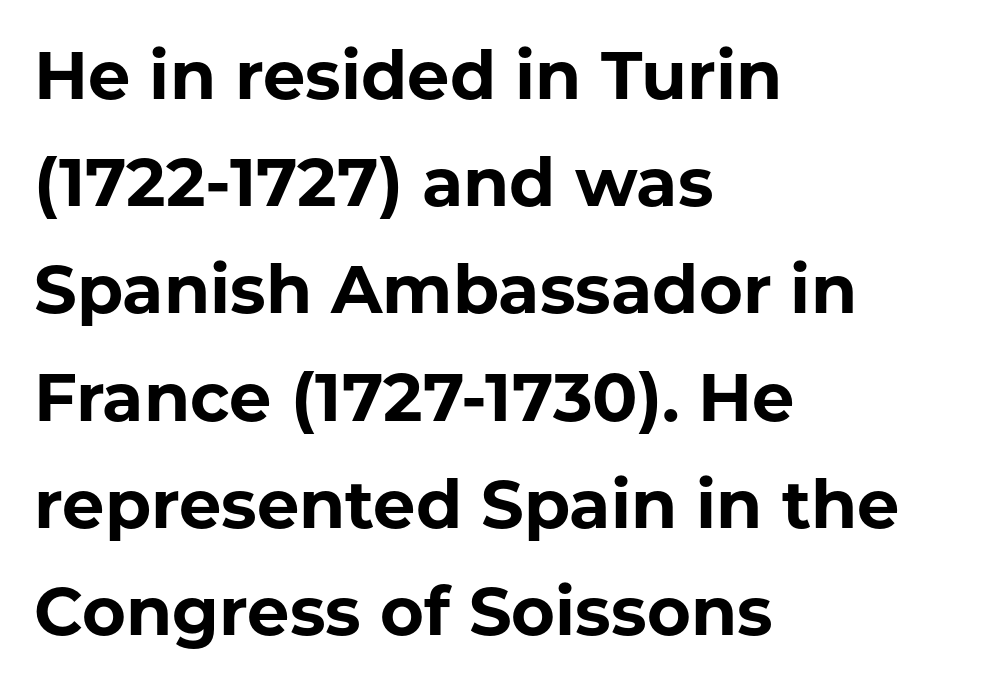
Q: Is the text bold? A: Yes.
Q: Is the text italic (slanted)? A: No, it is upright.
Q: Is the typeface a serif or a sans-serif typeface? A: Sans-serif.
Q: Is the text underlined? A: No.
Q: How is the paragraph aligned? A: Left-aligned.
Q: Is the spacing between letters normal or unusually wide? A: Normal.
Q: Is the spacing between lines tight, normal or loose? A: Normal.
Q: Width (condensed, normal, or wide)? A: Normal.
Q: Stroke contrast? A: Low.
Q: x-height? A: Medium.
Q: Monospaced? A: No.
